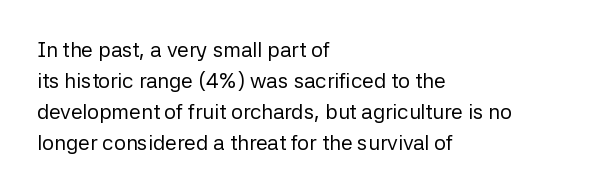
The image shows 21 px text type, upright; set left-aligned, normal line spacing (1.48x), normal letter spacing, not underlined.
